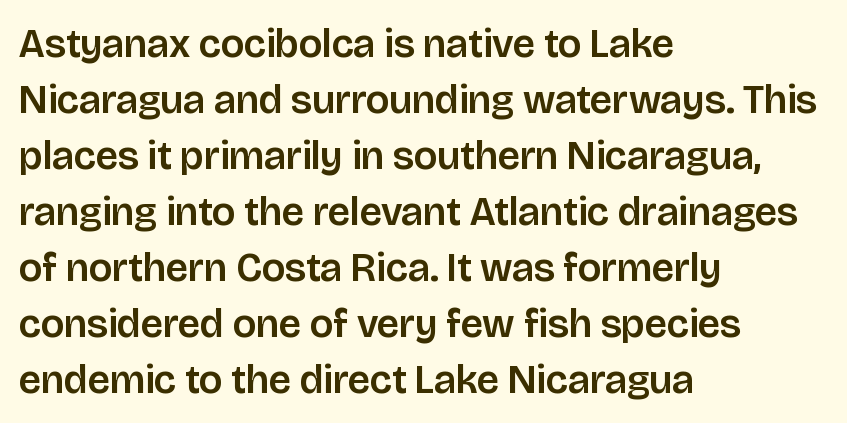
Q: Is the text italic (slanted)? A: No, it is upright.
Q: Is the typeface a serif or a sans-serif typeface? A: Sans-serif.
Q: Is the text underlined? A: No.
Q: How is the paragraph aligned? A: Left-aligned.
Q: Is the spacing between letters normal or unusually wide? A: Normal.
Q: Is the spacing between lines tight, normal or loose? A: Normal.
Q: Width (condensed, normal, or wide)? A: Normal.
Q: Stroke contrast? A: Low.
Q: x-height? A: Large.
Q: Monospaced? A: No.
